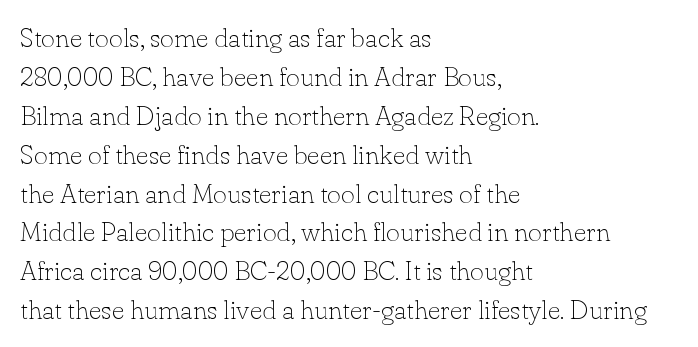
{"italic": "no", "bold": "no", "underline": "no", "align": "left", "line_spacing": "normal", "line_spacing_ratio": 1.44, "letter_spacing": "normal", "letter_spacing_em": 0.0, "glyph_px": 27}
